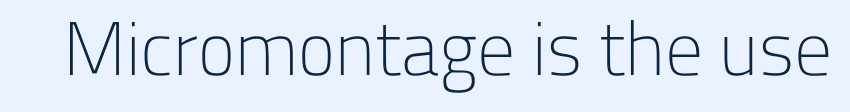
Q: Is the text bold? A: No.
Q: Is the text italic (slanted)? A: No, it is upright.
Q: Is the typeface a serif or a sans-serif typeface? A: Sans-serif.
Q: Is the text underlined? A: No.
Q: Is the spacing between letters normal or unusually wide? A: Normal.
Q: Width (condensed, normal, or wide)? A: Normal.
Q: Stroke contrast? A: Low.
Q: x-height? A: Medium.
Q: Monospaced? A: No.
